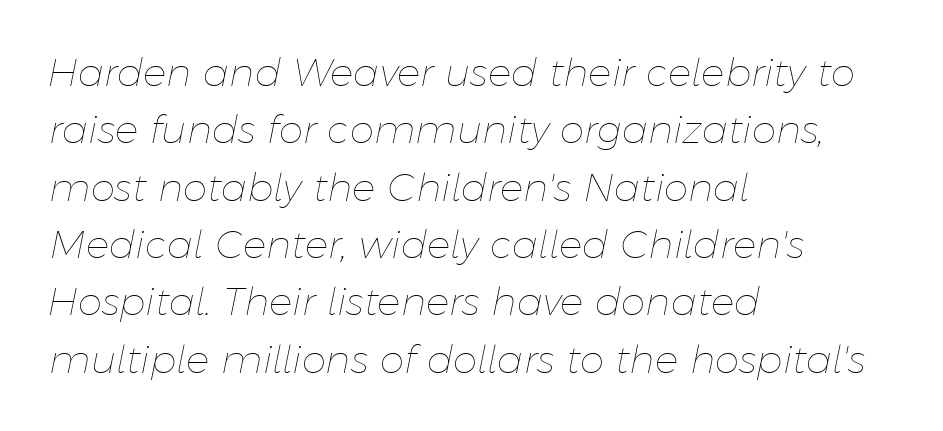
{"italic": "yes", "lean": "right", "slant_degrees": 11, "bold": "no", "weight": "thin", "width": "normal", "stroke_contrast": "low", "x_height": "medium", "monospaced": "no", "underline": "no", "align": "left", "line_spacing": "normal", "line_spacing_ratio": 1.47, "letter_spacing": "normal", "letter_spacing_em": 0.0, "glyph_px": 39}
